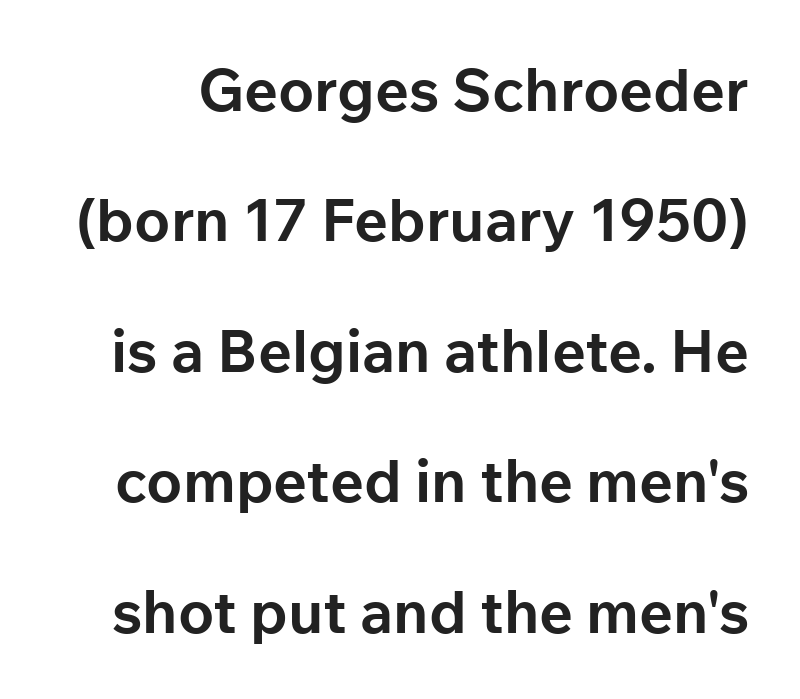
The image shows 59 px bold sans-serif type, upright; set loose line spacing (2.21x), normal letter spacing, not underlined; low stroke contrast and a medium x-height.
